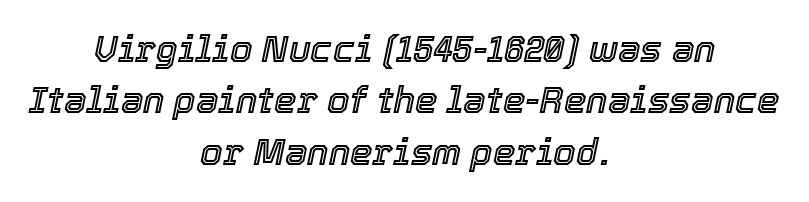
{"italic": "yes", "lean": "right", "slant_degrees": 12, "width": "normal", "x_height": "medium", "monospaced": "no", "underline": "no", "align": "center", "line_spacing": "normal", "line_spacing_ratio": 1.43, "letter_spacing": "normal", "letter_spacing_em": 0.0, "glyph_px": 36}
